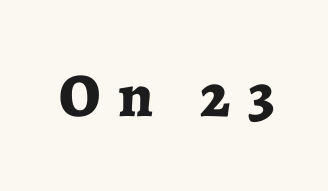
{"serif": "yes", "italic": "no", "bold": "yes", "weight": "bold", "width": "normal", "stroke_contrast": "low", "x_height": "medium", "monospaced": "no", "underline": "no", "letter_spacing": "wide", "letter_spacing_em": 0.29, "glyph_px": 62}
